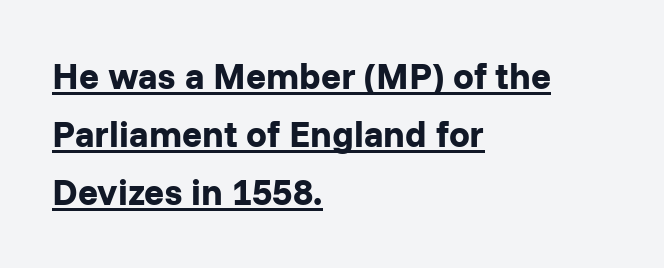
This rendering uses left alignment, leaving the right contour irregular. What kind of face is this? One without serifs — a sans. The gaps between neighbouring characters are ordinary and unremarkable. Bold? Absolutely — the strokes are thick and heavy. Nope, not italic — everything's standing straight. What decoration does the sample have? An underline.
